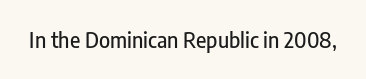
{"italic": "no", "underline": "no", "letter_spacing": "normal", "letter_spacing_em": 0.0, "glyph_px": 21}
